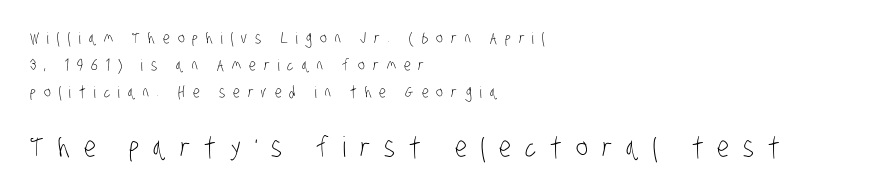
The image shows 28 px light, condensed sans-serif type; set left-aligned, normal line spacing (1.68x), unusually wide letter spacing (+0.5 em), not underlined; the second (bottom) block is 1.75x larger; low stroke contrast and a large x-height.
